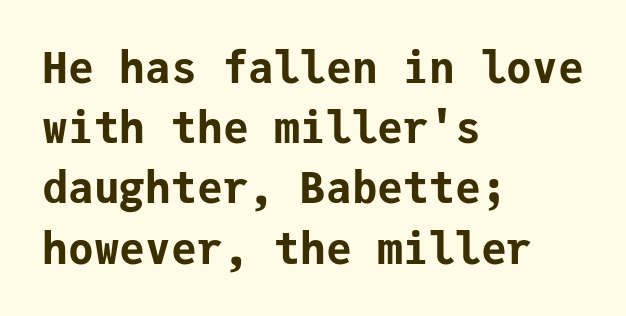
The image shows 43 px bold sans-serif type, upright, monospaced; set left-aligned, normal line spacing (1.4x), normal letter spacing, not underlined; low stroke contrast and a medium x-height.
